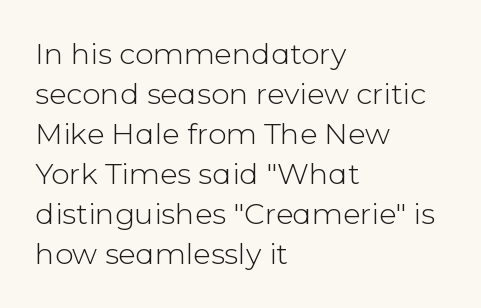
These lines stack with their left ends in a neat column. This is not heavy type; no bold has been used. Quick note: interline space is typical. The axis of the letterforms is exactly vertical. This sample has the flowing, uneven cadence of proportional lettering.
